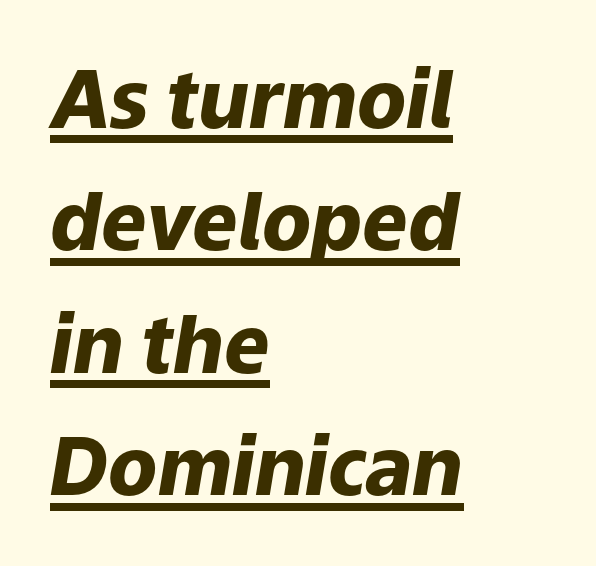
{"italic": "yes", "lean": "right", "slant_degrees": 9, "bold": "yes", "weight": "heavy", "width": "normal", "stroke_contrast": "low", "x_height": "medium", "monospaced": "no", "underline": "yes", "align": "left", "line_spacing": "normal", "line_spacing_ratio": 1.53, "letter_spacing": "normal", "letter_spacing_em": 0.0, "glyph_px": 80}
